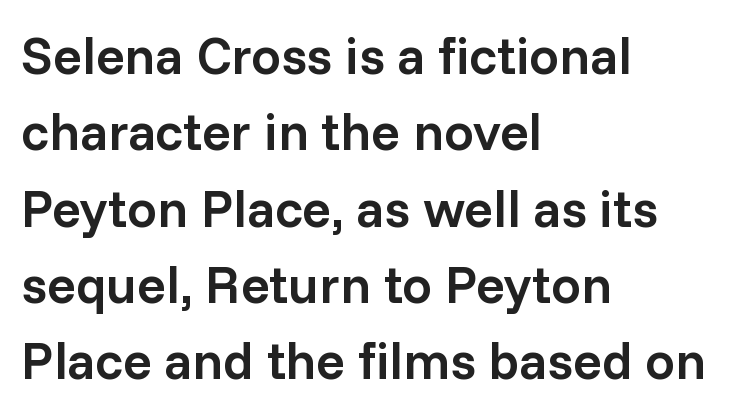
The image shows 53 px semibold sans-serif type, upright; set left-aligned, normal line spacing (1.44x), normal letter spacing, not underlined; low stroke contrast and a medium x-height.
